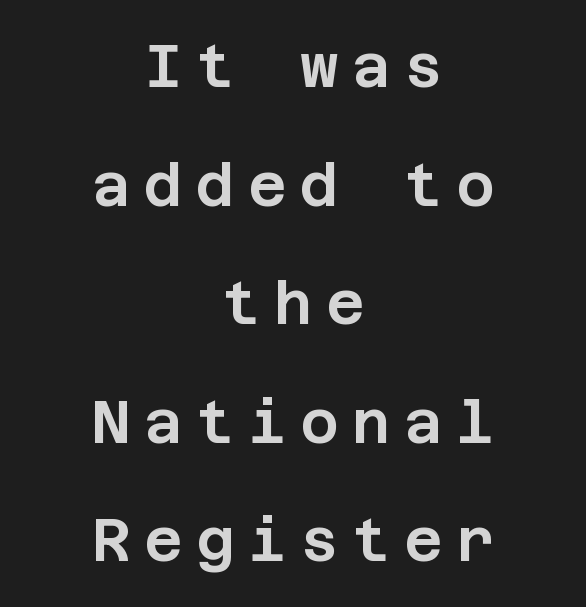
{"serif": "no", "italic": "no", "width": "normal", "stroke_contrast": "low", "x_height": "large", "underline": "no", "align": "center", "line_spacing": "loose", "line_spacing_ratio": 2.01, "letter_spacing": "wide", "letter_spacing_em": 0.23, "glyph_px": 59}
